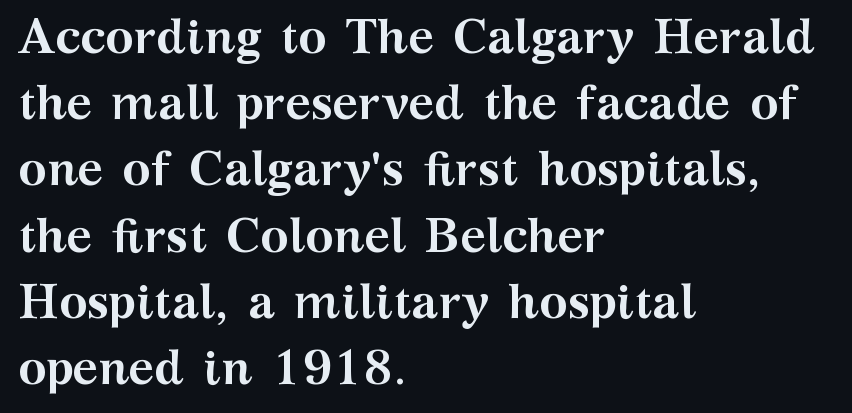
The image shows 48 px semibold, wide serif type, upright; set left-aligned, normal line spacing (1.38x), normal letter spacing, not underlined; medium stroke contrast and a medium x-height.
